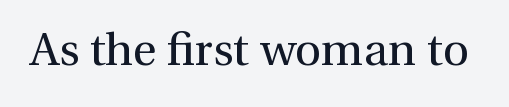
Q: Is the text bold? A: No.
Q: Is the text italic (slanted)? A: No, it is upright.
Q: Is the typeface a serif or a sans-serif typeface? A: Serif.
Q: Is the text underlined? A: No.
Q: Is the spacing between letters normal or unusually wide? A: Normal.
Q: Width (condensed, normal, or wide)? A: Normal.
Q: x-height? A: Medium.
Q: Monospaced? A: No.
